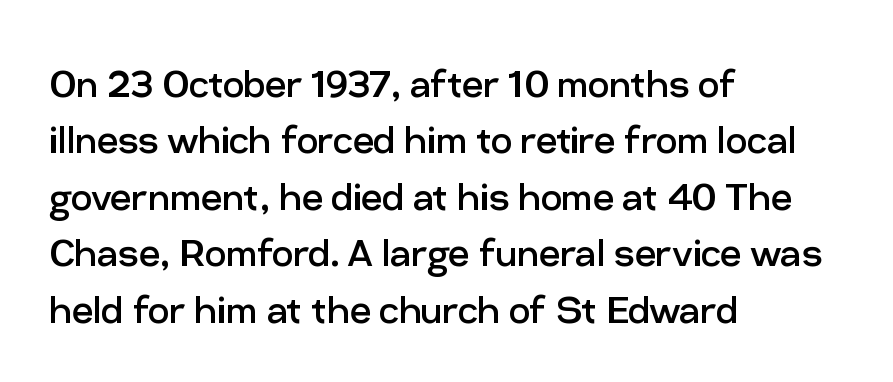
The zone under the glyphs is completely vacant. The horizontal fit of the characters is conventional and even. I'd call this a sans setting — the letters go barefoot. Counters stay open thanks to moderate or lighter strokes.
